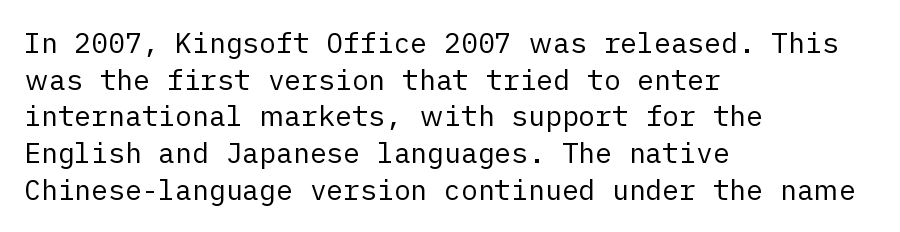
The passage shown is not underscored anywhere. Compared with typical body copy, the letter spacing here is the same. Leading: standard. Caption: face not bold, strokes unweighted.
